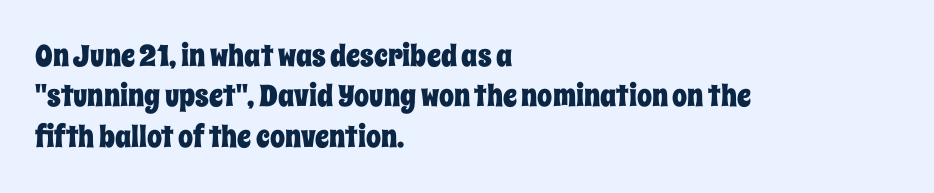
The axis of the letterforms is exactly vertical. Anything drawn beneath the words? Only blank space. Notice how descenders clear the ascenders below comfortably — that's standard leading. You could call the tracking neutral — neither tight nor loose.
